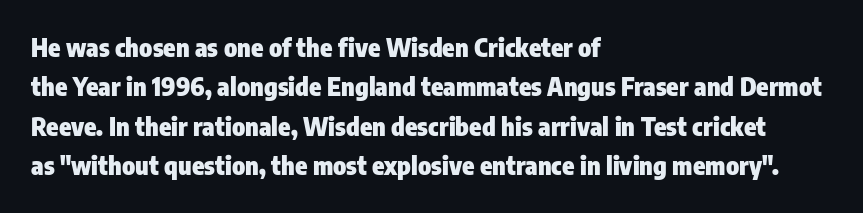
The image shows 25 px bold type, upright; set left-aligned, normal line spacing (1.58x), normal letter spacing, not underlined.
